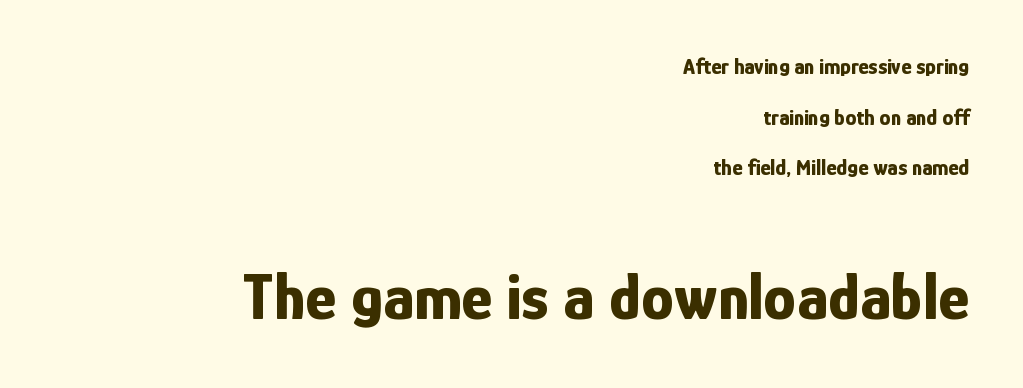
Q: Is the text bold? A: Yes.
Q: Is the text italic (slanted)? A: No, it is upright.
Q: Is the typeface a serif or a sans-serif typeface? A: Sans-serif.
Q: Is the text underlined? A: No.
Q: How is the paragraph aligned? A: Right-aligned.
Q: Is the spacing between letters normal or unusually wide? A: Normal.
Q: Is the spacing between lines tight, normal or loose? A: Loose.
Q: Which block of text is set in a larger size, the first (top) or the second (bottom)? A: The second (bottom) one.
Q: Width (condensed, normal, or wide)? A: Condensed.
Q: Stroke contrast? A: Low.
Q: x-height? A: Medium.
Q: Monospaced? A: No.
